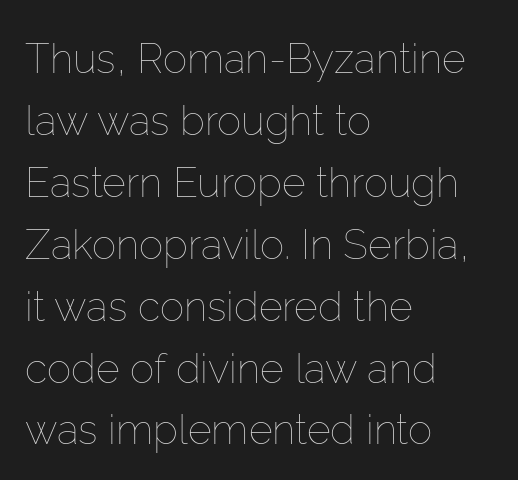
{"italic": "no", "bold": "no", "weight": "thin", "width": "normal", "stroke_contrast": "low", "x_height": "medium", "monospaced": "no", "underline": "no", "align": "left", "line_spacing": "normal", "line_spacing_ratio": 1.51, "letter_spacing": "normal", "letter_spacing_em": 0.0, "glyph_px": 41}
